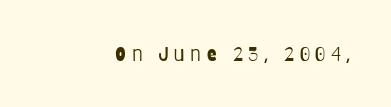
Q: Is the text bold? A: No.
Q: Is the text italic (slanted)? A: No, it is upright.
Q: Is the text underlined? A: No.
Q: Is the spacing between letters normal or unusually wide? A: Unusually wide.
